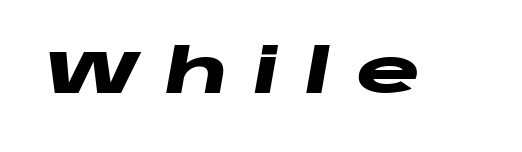
The image shows 61 px heavy, wide type, italic (leaning right); set unusually wide letter spacing (+0.4 em), not underlined; low stroke contrast and a large x-height.
